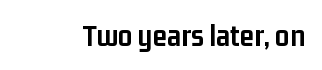
Is the letter spacing exaggerated? No — it looks like the ordinary default. The characters display no serif detailing; their extremities are plain. The space beneath each line is pristine and unruled. Think of a printed novel: that variable character pitch is what you see here.
